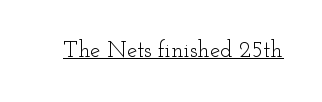
Q: Is the text bold? A: No.
Q: Is the text italic (slanted)? A: No, it is upright.
Q: Is the text underlined? A: Yes.
Q: Is the spacing between letters normal or unusually wide? A: Normal.
